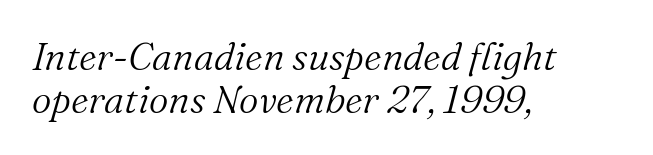
{"serif": "yes", "italic": "yes", "lean": "right", "slant_degrees": 16, "bold": "no", "weight": "light", "width": "normal", "stroke_contrast": "medium", "x_height": "medium", "monospaced": "no", "underline": "no", "align": "left", "line_spacing": "tight", "line_spacing_ratio": 1.12, "letter_spacing": "normal", "letter_spacing_em": 0.0, "glyph_px": 38}
